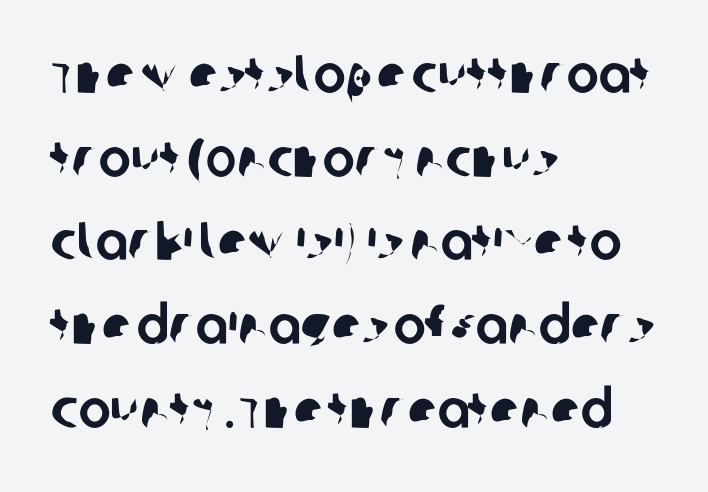
Q: Is the typeface a serif or a sans-serif typeface? A: Sans-serif.
Q: Is the text underlined? A: No.
Q: How is the paragraph aligned? A: Left-aligned.
Q: Is the spacing between letters normal or unusually wide? A: Normal.
Q: Is the spacing between lines tight, normal or loose? A: Normal.
Q: Width (condensed, normal, or wide)? A: Normal.
Q: Stroke contrast? A: Low.
Q: x-height? A: Large.
Q: Monospaced? A: No.
